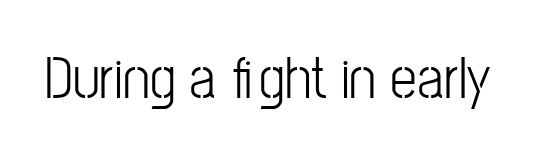
The image shows 60 px condensed sans-serif type, upright; set normal letter spacing, not underlined; low stroke contrast and a medium x-height.
